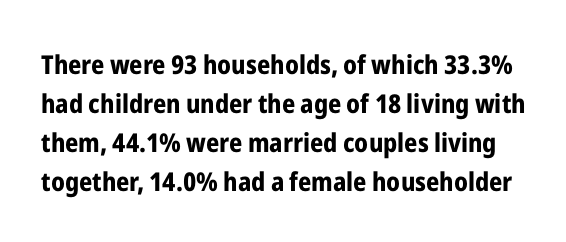
{"italic": "no", "bold": "yes", "underline": "no", "line_spacing": "normal", "line_spacing_ratio": 1.5, "letter_spacing": "normal", "letter_spacing_em": 0.0, "glyph_px": 26}
